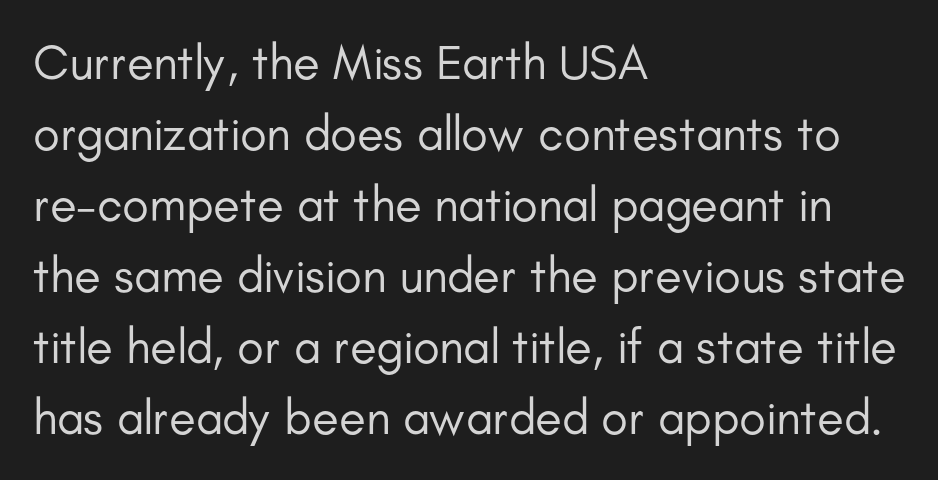
Q: Is the text bold? A: No.
Q: Is the text italic (slanted)? A: No, it is upright.
Q: Is the typeface a serif or a sans-serif typeface? A: Sans-serif.
Q: Is the text underlined? A: No.
Q: How is the paragraph aligned? A: Left-aligned.
Q: Is the spacing between letters normal or unusually wide? A: Normal.
Q: Is the spacing between lines tight, normal or loose? A: Normal.
Q: Width (condensed, normal, or wide)? A: Normal.
Q: Stroke contrast? A: Low.
Q: x-height? A: Small.
Q: Monospaced? A: No.
